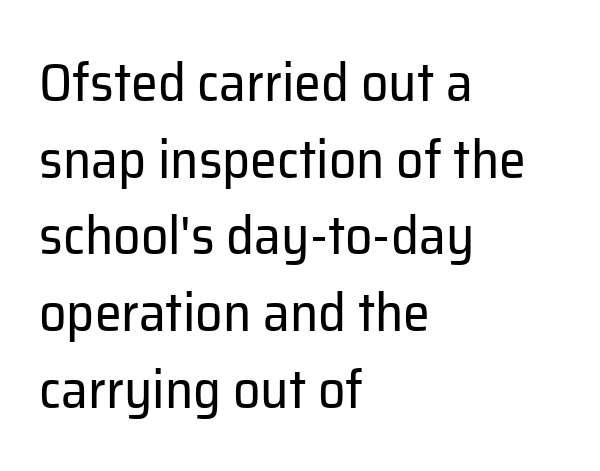
Q: Is the text bold? A: No.
Q: Is the text italic (slanted)? A: No, it is upright.
Q: Is the typeface a serif or a sans-serif typeface? A: Sans-serif.
Q: Is the text underlined? A: No.
Q: How is the paragraph aligned? A: Left-aligned.
Q: Is the spacing between letters normal or unusually wide? A: Normal.
Q: Is the spacing between lines tight, normal or loose? A: Normal.
Q: Width (condensed, normal, or wide)? A: Normal.
Q: Stroke contrast? A: Low.
Q: x-height? A: Medium.
Q: Monospaced? A: No.
